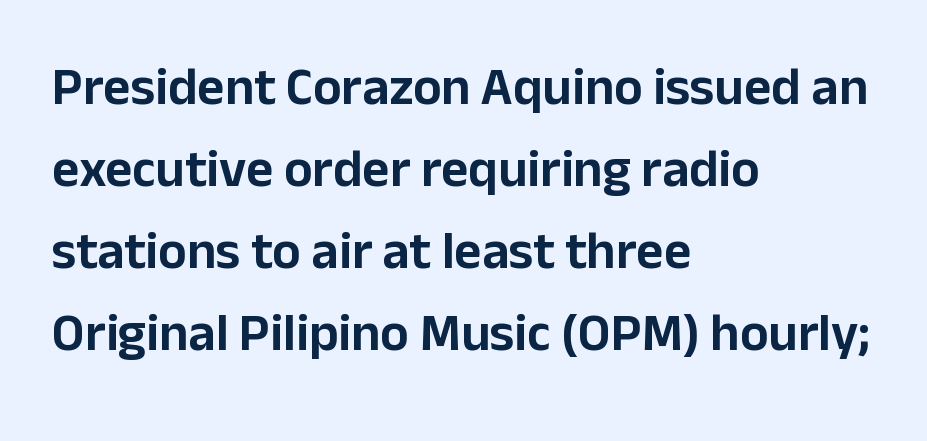
The passage shown is typed in a proportional face where columns would drift. Posture: upright roman. Descenders hang freely into open space. The rendering anchors every line to the left-hand side. Regarding serifs, this sample does without them.
